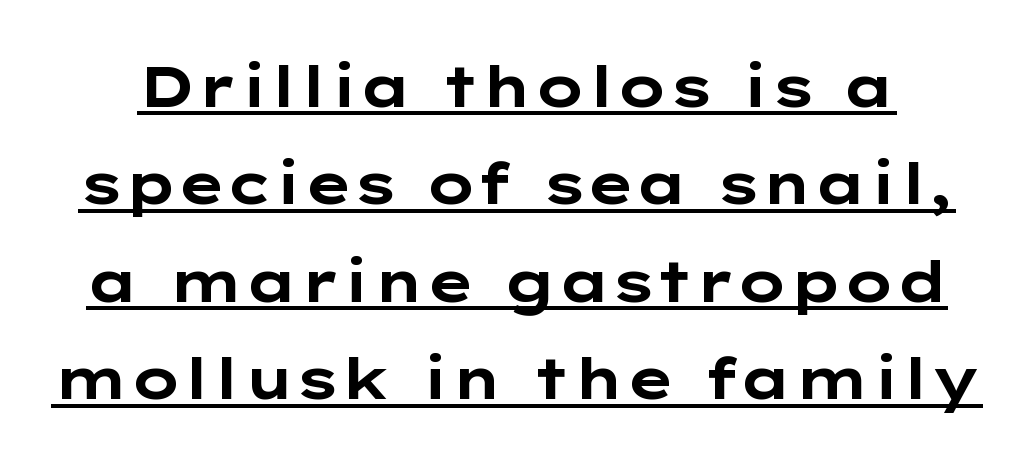
The image shows 57 px bold, wide sans-serif type, upright; set line spacing 1.71x, normal letter spacing, underlined; low stroke contrast and a medium x-height.
